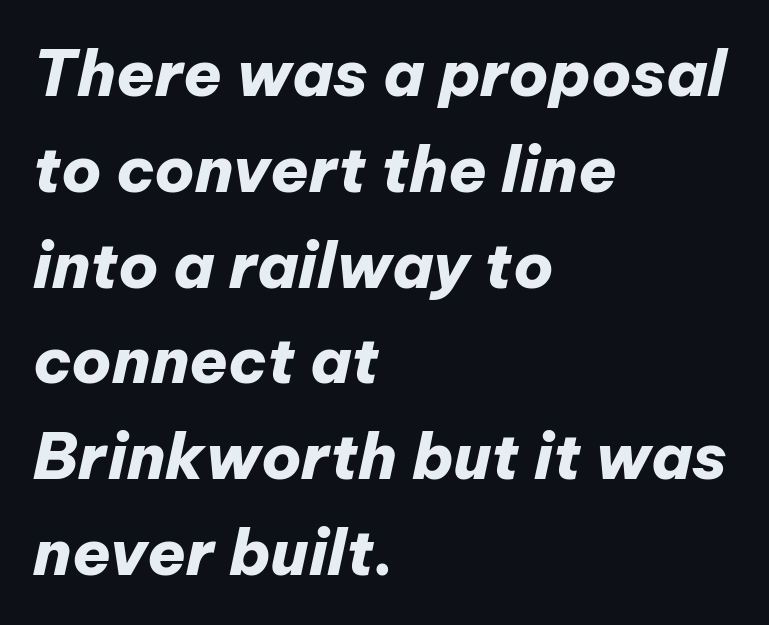
You could not count columns in this text — the font is proportionally spaced. In terms of leading, this rendering sits right in the middle. Emphasis-style slanted type is in use. Observe the ordinary spacing: letters are neighbours, not strangers.
